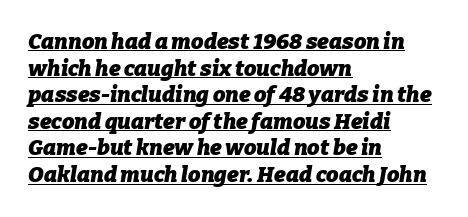
{"italic": "yes", "lean": "right", "slant_degrees": 9, "bold": "yes", "underline": "yes", "align": "left", "line_spacing_ratio": 1.21, "letter_spacing": "normal", "letter_spacing_em": 0.0, "glyph_px": 22}
